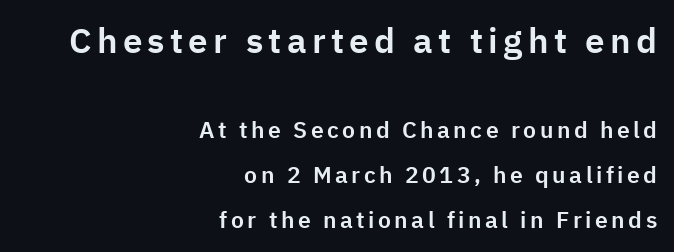
{"serif": "no", "italic": "no", "width": "normal", "stroke_contrast": "low", "x_height": "medium", "monospaced": "no", "underline": "no", "align": "right", "line_spacing": "loose", "line_spacing_ratio": 1.96, "larger_block": "first", "size_ratio": 1.52, "glyph_px": 35}
